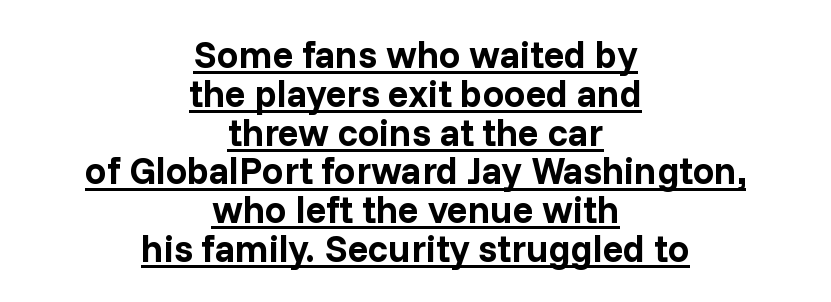
{"serif": "no", "italic": "no", "bold": "yes", "weight": "bold", "width": "normal", "stroke_contrast": "low", "x_height": "medium", "monospaced": "no", "underline": "yes", "align": "center", "line_spacing": "tight", "line_spacing_ratio": 1.02, "letter_spacing": "normal", "letter_spacing_em": 0.0, "glyph_px": 38}
